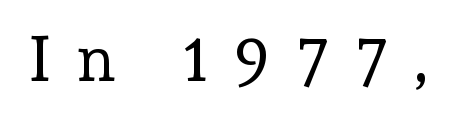
The image shows 64 px regular-weight serif type, upright; set unusually wide letter spacing (+0.4 em), not underlined; a medium x-height.
